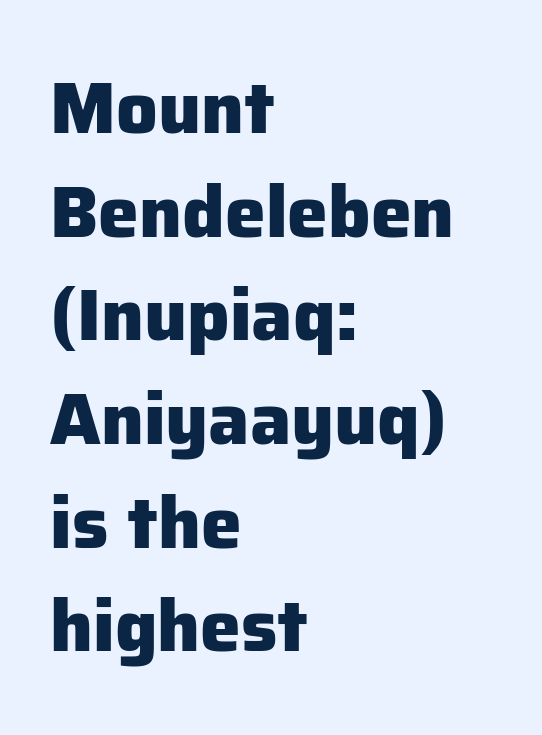
{"serif": "no", "italic": "no", "bold": "yes", "weight": "heavy", "width": "normal", "stroke_contrast": "low", "x_height": "medium", "monospaced": "no", "underline": "no", "align": "left", "line_spacing": "normal", "line_spacing_ratio": 1.42, "letter_spacing": "normal", "letter_spacing_em": 0.0, "glyph_px": 73}
